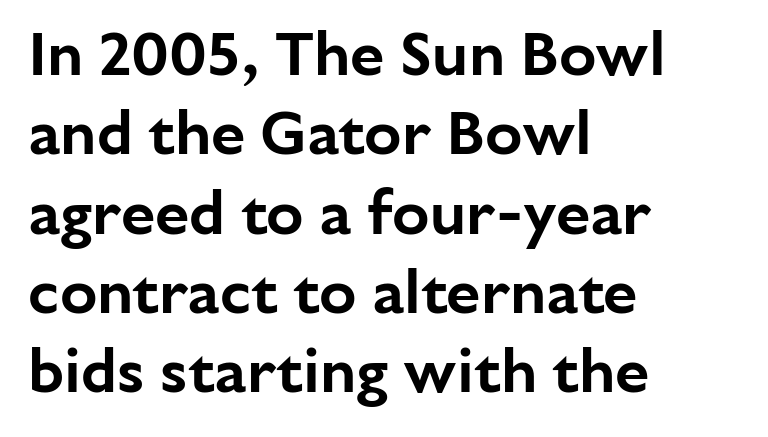
{"serif": "no", "italic": "no", "width": "normal", "stroke_contrast": "low", "x_height": "medium", "monospaced": "no", "underline": "no", "align": "left", "line_spacing": "normal", "line_spacing_ratio": 1.28, "letter_spacing": "normal", "letter_spacing_em": 0.0, "glyph_px": 62}
